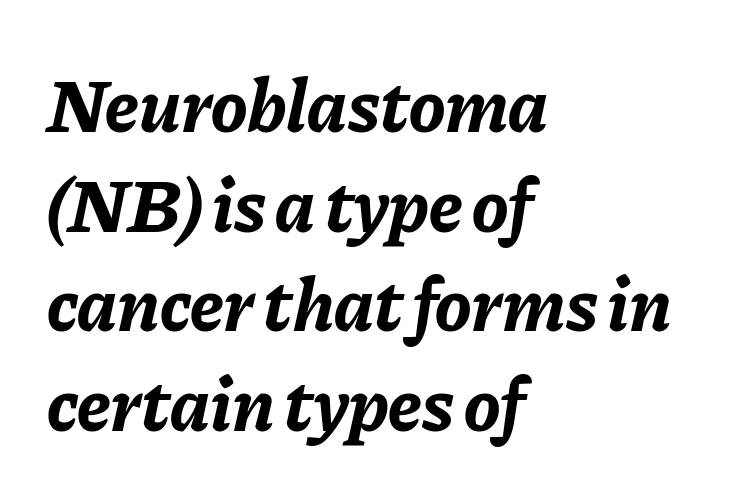
The image shows 76 px bold type, italic (leaning right); set left-aligned, normal line spacing (1.31x), normal letter spacing, not underlined; low stroke contrast and a medium x-height.
